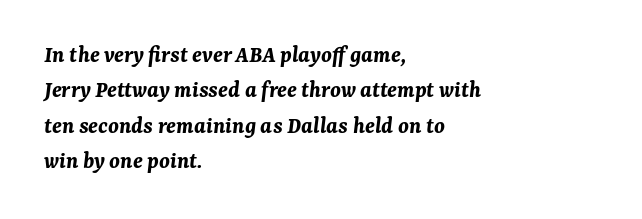
Q: Is the text bold? A: Yes.
Q: Is the text italic (slanted)? A: Yes, it leans right by about 7 degrees.
Q: Is the text underlined? A: No.
Q: How is the paragraph aligned? A: Left-aligned.
Q: Is the spacing between letters normal or unusually wide? A: Normal.
Q: Is the spacing between lines tight, normal or loose? A: Normal.
